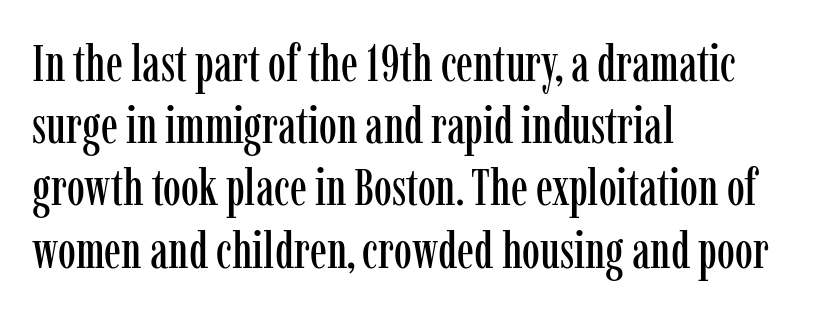
Q: Is the text italic (slanted)? A: No, it is upright.
Q: Is the typeface a serif or a sans-serif typeface? A: Serif.
Q: Is the text underlined? A: No.
Q: How is the paragraph aligned? A: Left-aligned.
Q: Is the spacing between letters normal or unusually wide? A: Normal.
Q: Width (condensed, normal, or wide)? A: Condensed.
Q: Stroke contrast? A: Low.
Q: x-height? A: Medium.
Q: Monospaced? A: No.
